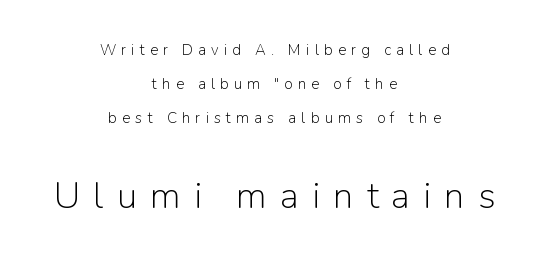
{"serif": "no", "italic": "no", "bold": "no", "weight": "light", "width": "normal", "stroke_contrast": "low", "x_height": "medium", "monospaced": "no", "underline": "no", "align": "center", "line_spacing": "loose", "line_spacing_ratio": 2.26, "letter_spacing": "wide", "letter_spacing_em": 0.35, "larger_block": "second", "size_ratio": 2.47, "glyph_px": 37}
